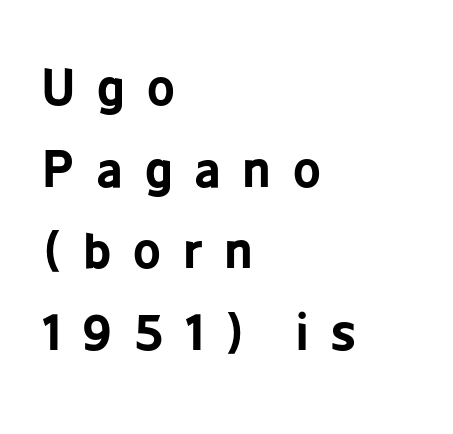
The image shows 48 px bold, condensed sans-serif type, upright; set left-aligned, normal line spacing (1.7x), unusually wide letter spacing (+0.47 em), not underlined; low stroke contrast and a medium x-height.
